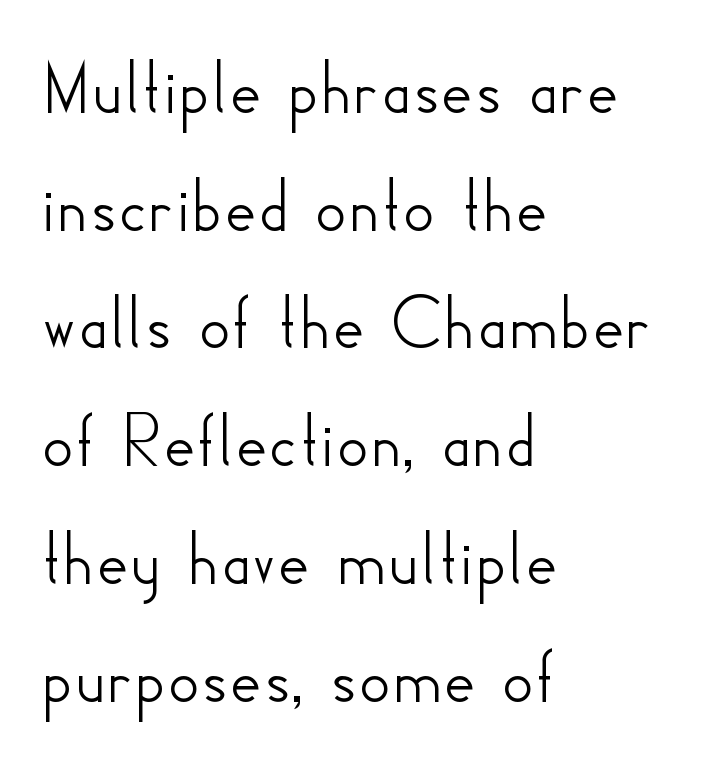
Unmarked baselines from the first word to the last. The passage shown has conventional tracking throughout. These lines sit exactly where default settings would place them. A typesetter would label this face a sans. Is this a fixed-width face? No — the glyphs have proportional, varying widths.
